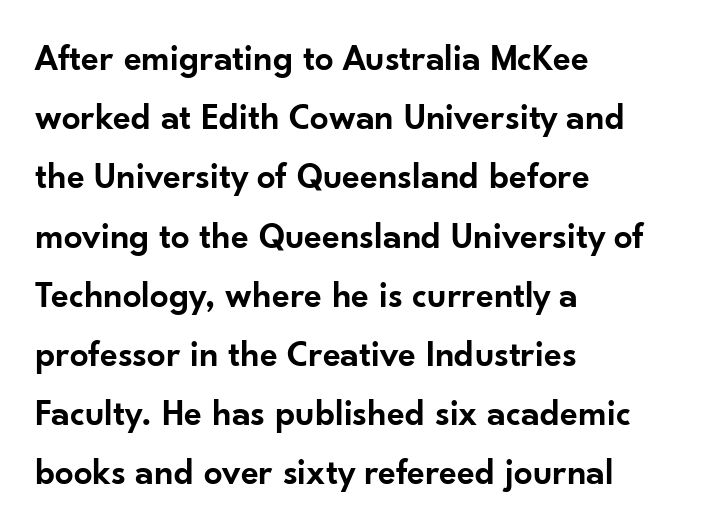
Q: Is the text bold? A: Semi-bold.
Q: Is the text italic (slanted)? A: No, it is upright.
Q: Is the typeface a serif or a sans-serif typeface? A: Sans-serif.
Q: Is the text underlined? A: No.
Q: How is the paragraph aligned? A: Left-aligned.
Q: Is the spacing between letters normal or unusually wide? A: Normal.
Q: Is the spacing between lines tight, normal or loose? A: Normal.
Q: Width (condensed, normal, or wide)? A: Normal.
Q: Stroke contrast? A: Low.
Q: x-height? A: Small.
Q: Monospaced? A: No.
